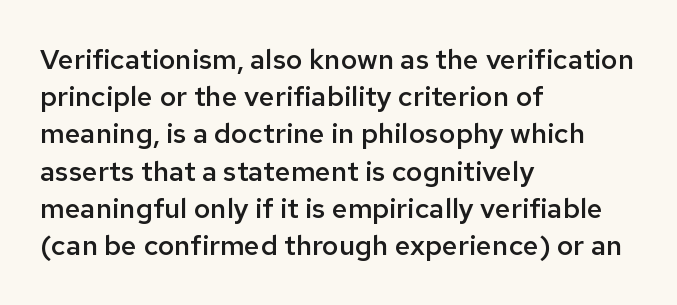
The image shows 28 px semibold sans-serif type, upright; set left-aligned, normal line spacing (1.33x), normal letter spacing, not underlined; low stroke contrast and a medium x-height.
